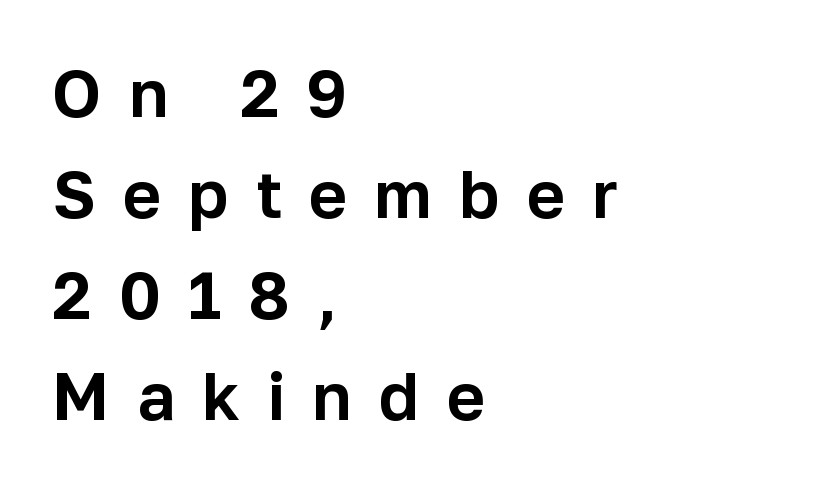
The image shows 66 px sans-serif type, upright; set left-aligned, normal line spacing (1.53x), unusually wide letter spacing (+0.41 em), not underlined; low stroke contrast and a medium x-height.
